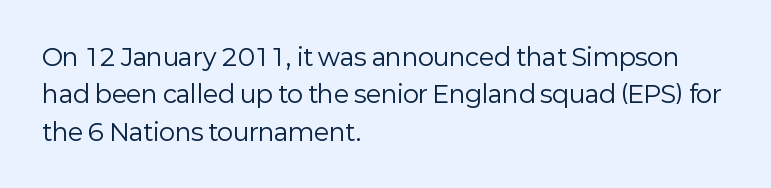
{"italic": "no", "bold": "no", "underline": "no", "align": "left", "line_spacing": "normal", "line_spacing_ratio": 1.56, "letter_spacing": "normal", "letter_spacing_em": 0.0, "glyph_px": 24}
